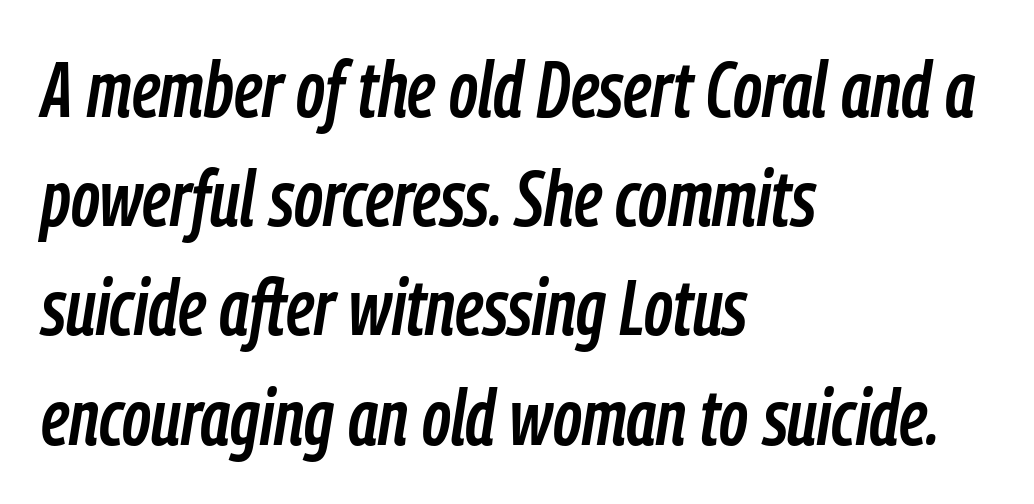
The image shows 78 px condensed type, italic (leaning right); set left-aligned, normal line spacing (1.4x), normal letter spacing, not underlined; low stroke contrast and a medium x-height.
